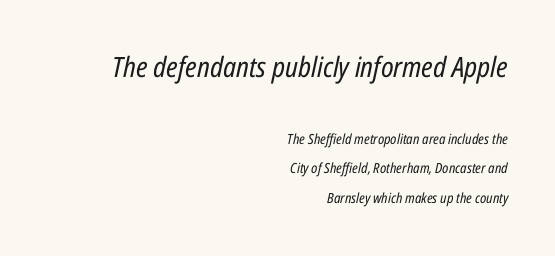
Varying glyph widths throughout — classic text-font behaviour. The gap between lines stays unmarked. Counters stay open thanks to moderate or lighter strokes. Teacher's note: observe the even right margin — that is flush-right alignment. Regarding leading, the lines here are spaced well apart.
